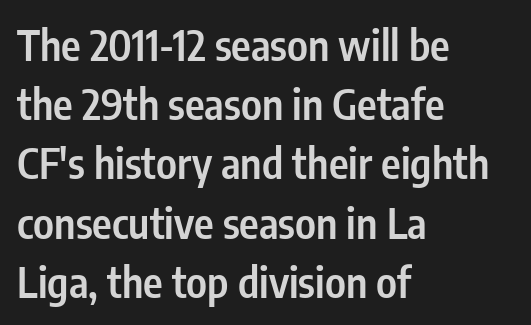
{"serif": "no", "italic": "no", "bold": "semi", "weight": "semibold", "width": "condensed", "stroke_contrast": "low", "x_height": "medium", "monospaced": "no", "underline": "no", "align": "left", "line_spacing": "normal", "line_spacing_ratio": 1.41, "letter_spacing": "normal", "letter_spacing_em": 0.0, "glyph_px": 42}
